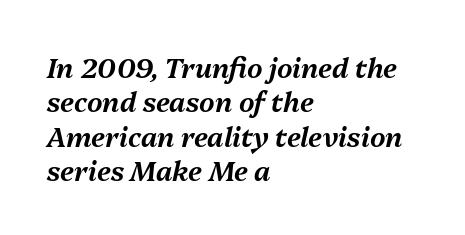
Q: Is the text italic (slanted)? A: Yes, it leans right by about 13 degrees.
Q: Is the text underlined? A: No.
Q: How is the paragraph aligned? A: Left-aligned.
Q: Is the spacing between letters normal or unusually wide? A: Normal.
Q: Is the spacing between lines tight, normal or loose? A: Normal.
